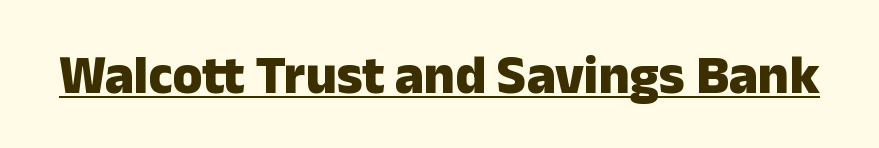
Q: Is the text bold? A: Yes.
Q: Is the text italic (slanted)? A: No, it is upright.
Q: Is the typeface a serif or a sans-serif typeface? A: Sans-serif.
Q: Is the text underlined? A: Yes.
Q: Is the spacing between letters normal or unusually wide? A: Normal.
Q: Width (condensed, normal, or wide)? A: Normal.
Q: Stroke contrast? A: Low.
Q: x-height? A: Medium.
Q: Monospaced? A: No.
